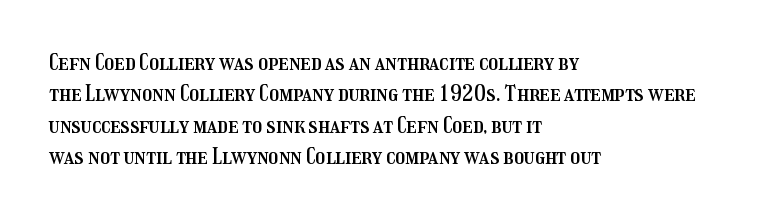
Q: Is the text italic (slanted)? A: No, it is upright.
Q: Is the text underlined? A: No.
Q: How is the paragraph aligned? A: Left-aligned.
Q: Is the spacing between letters normal or unusually wide? A: Normal.
Q: Is the spacing between lines tight, normal or loose? A: Normal.
